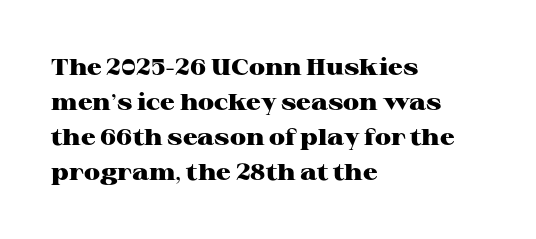
A normal amount of white space separates one row of letters from the next. The lines in this sample share a left origin and differ only in where they stop. Characters follow at the spacing the type designer built in. In terms of weight, the rendering is a true, heavy bold.
